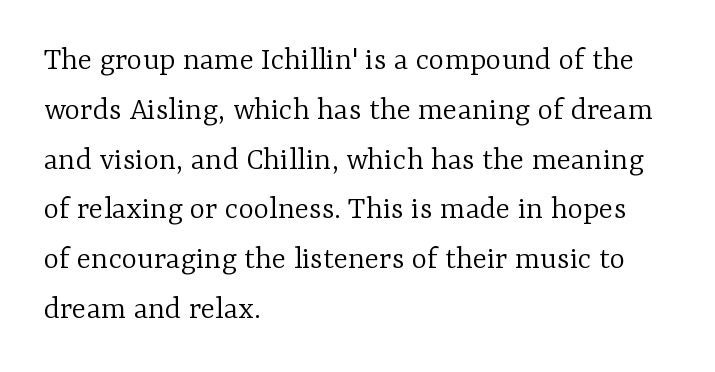
Q: Is the text bold? A: No.
Q: Is the text italic (slanted)? A: No, it is upright.
Q: Is the typeface a serif or a sans-serif typeface? A: Serif.
Q: Is the text underlined? A: No.
Q: How is the paragraph aligned? A: Left-aligned.
Q: Is the spacing between letters normal or unusually wide? A: Normal.
Q: Is the spacing between lines tight, normal or loose? A: Normal.
Q: Width (condensed, normal, or wide)? A: Normal.
Q: Stroke contrast? A: Low.
Q: x-height? A: Medium.
Q: Monospaced? A: No.
